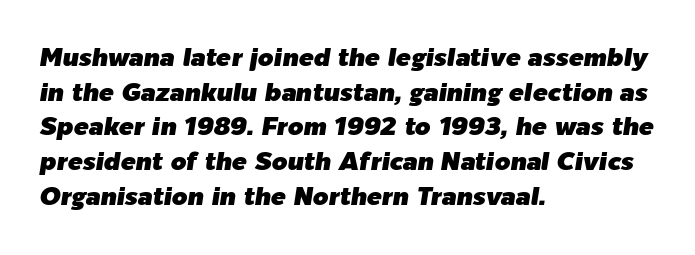
Q: Is the text italic (slanted)? A: Yes, it leans right by about 9 degrees.
Q: Is the text underlined? A: No.
Q: How is the paragraph aligned? A: Left-aligned.
Q: Is the spacing between letters normal or unusually wide? A: Normal.
Q: Is the spacing between lines tight, normal or loose? A: Normal.
